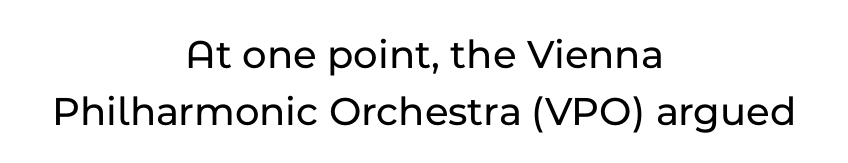
The image shows 42 px sans-serif type, upright; set centered, normal line spacing (1.35x), normal letter spacing, not underlined; low stroke contrast and a medium x-height.
